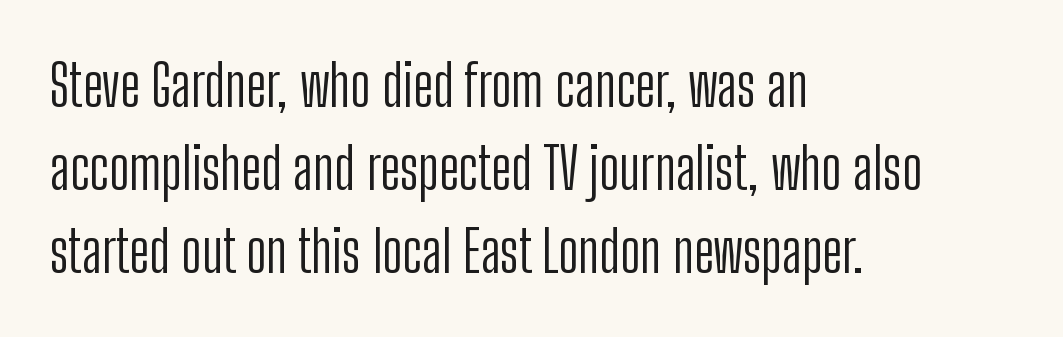
The image shows 57 px light, condensed sans-serif type, upright; set left-aligned, normal line spacing (1.46x), normal letter spacing, not underlined; low stroke contrast and a medium x-height.
